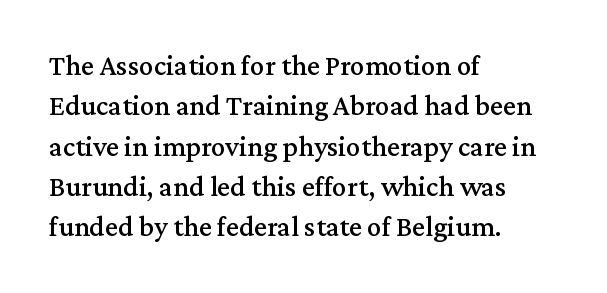
{"serif": "yes", "italic": "no", "width": "normal", "stroke_contrast": "medium", "x_height": "medium", "monospaced": "no", "underline": "no", "align": "left", "line_spacing": "normal", "line_spacing_ratio": 1.39, "letter_spacing": "normal", "letter_spacing_em": 0.0, "glyph_px": 29}
